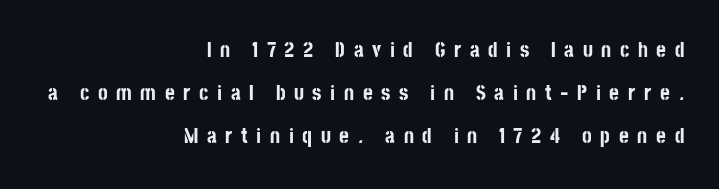
Q: Is the text bold? A: Yes.
Q: Is the text italic (slanted)? A: No, it is upright.
Q: Is the text underlined? A: No.
Q: How is the paragraph aligned? A: Right-aligned.
Q: Is the spacing between letters normal or unusually wide? A: Unusually wide.
Q: Is the spacing between lines tight, normal or loose? A: Loose.
